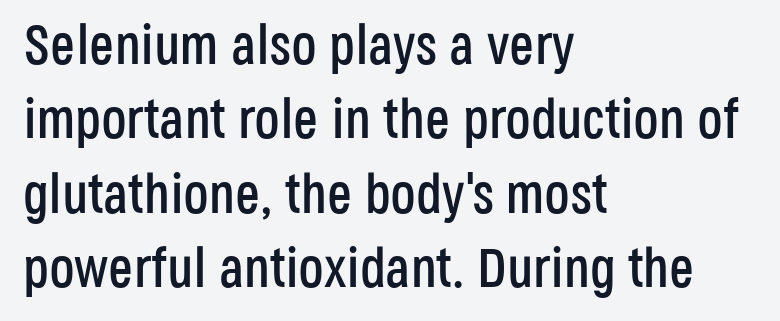
The specimen reads as upright at a glance. The space beneath each line is pristine and unruled. Note: no serifs on the glyphs. The tracking reads as untouched default to a designer's eye. The paragraph shown leans on its left margin.
